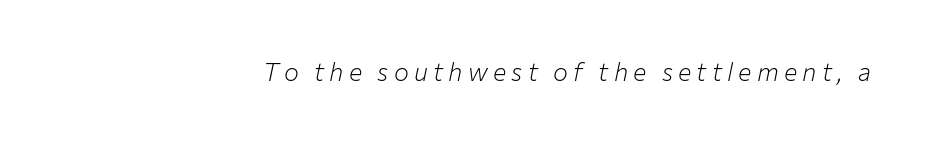
The image shows 25 px text type, italic (leaning right); set right-aligned, unusually wide letter spacing (+0.21 em), not underlined.
